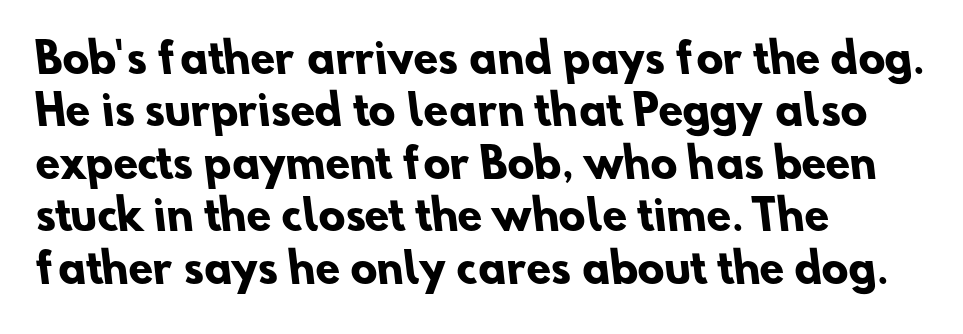
Is the type bold? Yes — the strokes are clearly thick and heavy. I'd call this a sans setting — the letters go barefoot. Is there much room between lines? A standard amount, neither cramped nor airy. These lines keep a tight, regular rhythm from letter to letter.
